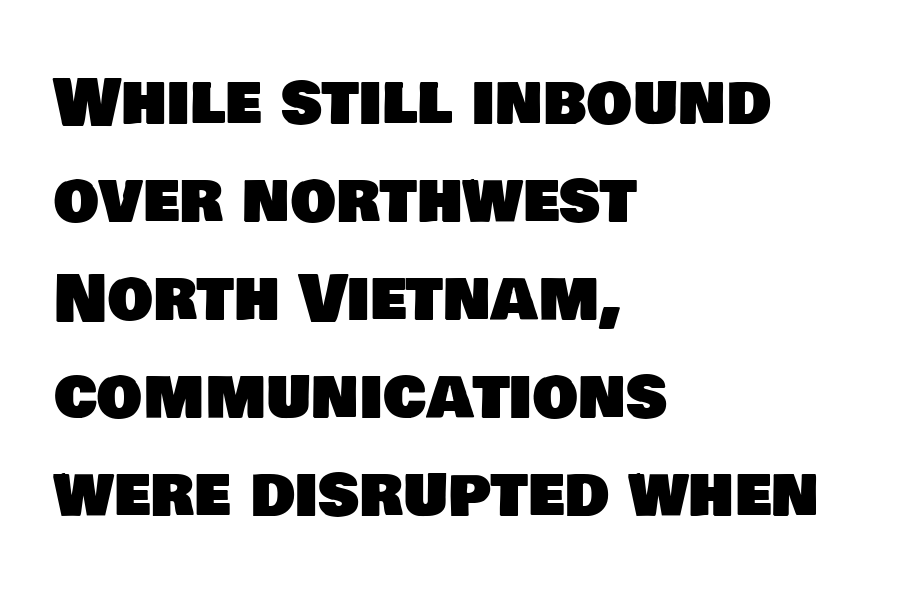
{"serif": "no", "width": "normal", "stroke_contrast": "low", "x_height": "large", "monospaced": "no", "underline": "no", "align": "left", "line_spacing": "normal", "line_spacing_ratio": 1.53, "letter_spacing": "normal", "letter_spacing_em": 0.0, "glyph_px": 64}
